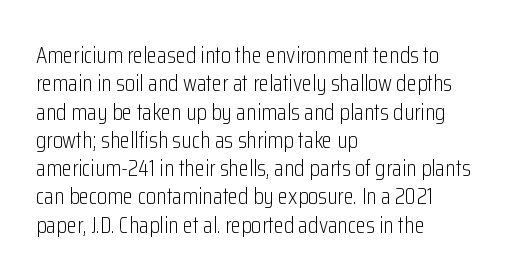
Q: Is the text bold? A: No.
Q: Is the text italic (slanted)? A: No, it is upright.
Q: Is the text underlined? A: No.
Q: How is the paragraph aligned? A: Left-aligned.
Q: Is the spacing between letters normal or unusually wide? A: Normal.
